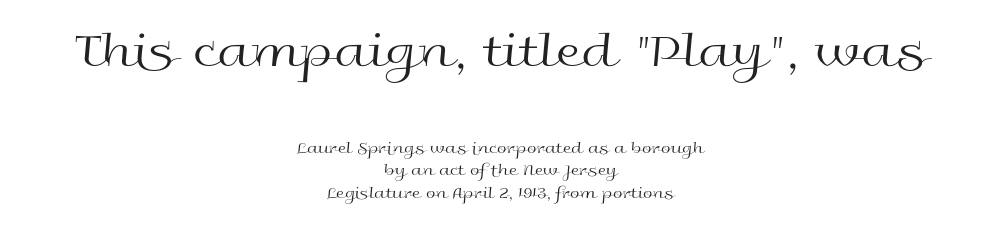
The image shows 52 px regular-weight, wide sans-serif type, upright; set centered, normal line spacing (1.33x), normal letter spacing, not underlined; the first (top) block is 3.06x larger; a medium x-height.
